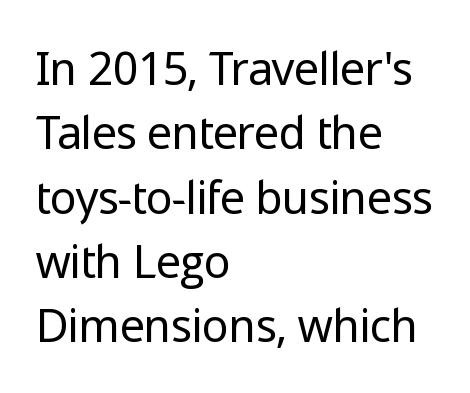
The image shows 45 px regular-weight sans-serif type, upright; set left-aligned, normal line spacing (1.43x), normal letter spacing, not underlined; low stroke contrast and a medium x-height.
